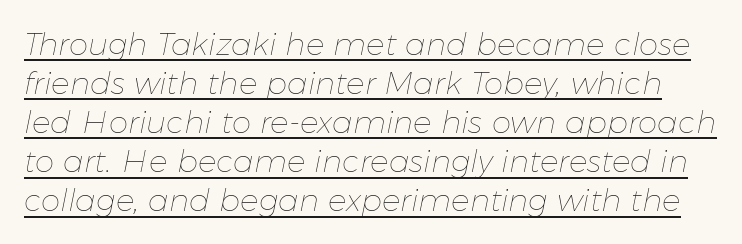
Quick note: italic. Spacing verdict: proportional, widths tailored to each character. The weight would be labelled regular, book, light, or lighter still. Honestly, the row spacing looks completely unremarkable. The rendering uses the underline text-decoration.
